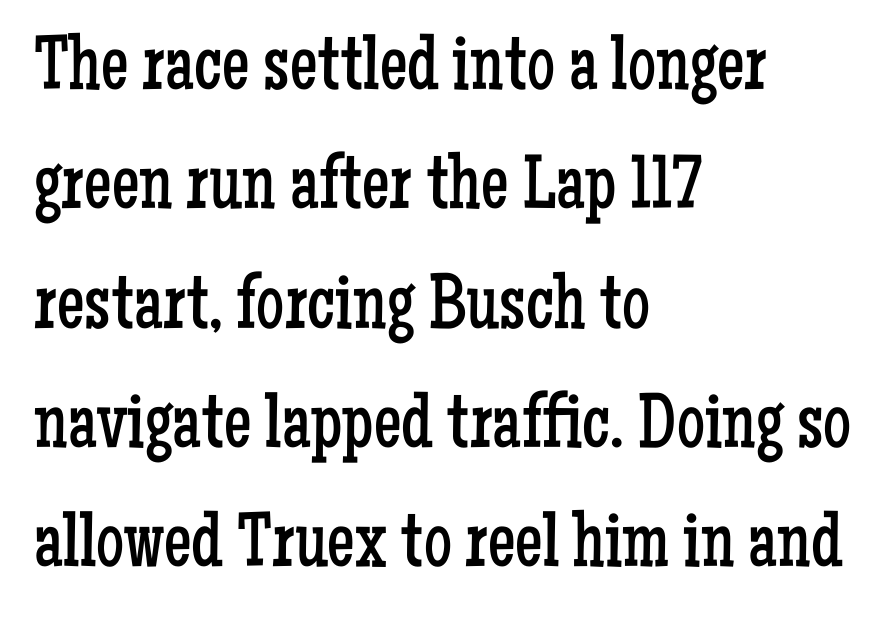
Q: Is the text bold? A: No.
Q: Is the text italic (slanted)? A: No, it is upright.
Q: Is the typeface a serif or a sans-serif typeface? A: Serif.
Q: Is the text underlined? A: No.
Q: How is the paragraph aligned? A: Left-aligned.
Q: Is the spacing between letters normal or unusually wide? A: Normal.
Q: Is the spacing between lines tight, normal or loose? A: Normal.
Q: Width (condensed, normal, or wide)? A: Condensed.
Q: Stroke contrast? A: Low.
Q: x-height? A: Medium.
Q: Monospaced? A: No.
